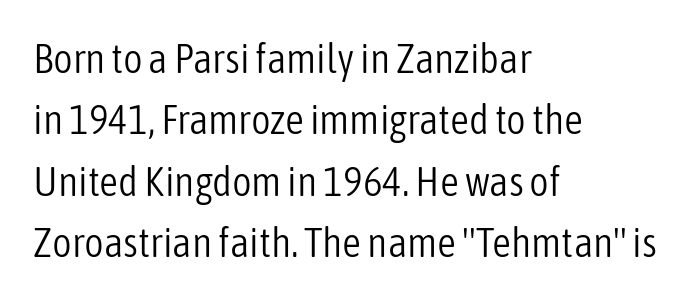
Q: Is the text bold? A: No.
Q: Is the text italic (slanted)? A: No, it is upright.
Q: Is the typeface a serif or a sans-serif typeface? A: Sans-serif.
Q: Is the text underlined? A: No.
Q: How is the paragraph aligned? A: Left-aligned.
Q: Is the spacing between letters normal or unusually wide? A: Normal.
Q: Is the spacing between lines tight, normal or loose? A: Normal.
Q: Width (condensed, normal, or wide)? A: Condensed.
Q: Stroke contrast? A: Low.
Q: x-height? A: Medium.
Q: Monospaced? A: No.
